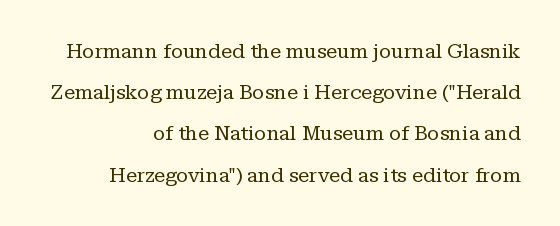
{"italic": "no", "bold": "no", "underline": "no", "align": "right", "line_spacing": "loose", "line_spacing_ratio": 2.06, "letter_spacing": "normal", "letter_spacing_em": 0.0, "glyph_px": 20}
